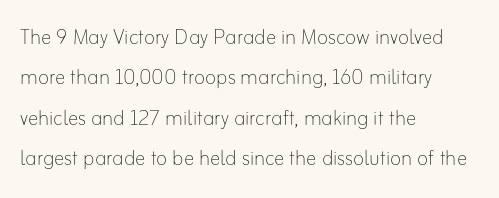
{"italic": "no", "bold": "no", "underline": "no", "align": "left", "line_spacing": "normal", "line_spacing_ratio": 1.55, "letter_spacing": "normal", "letter_spacing_em": 0.0, "glyph_px": 26}
